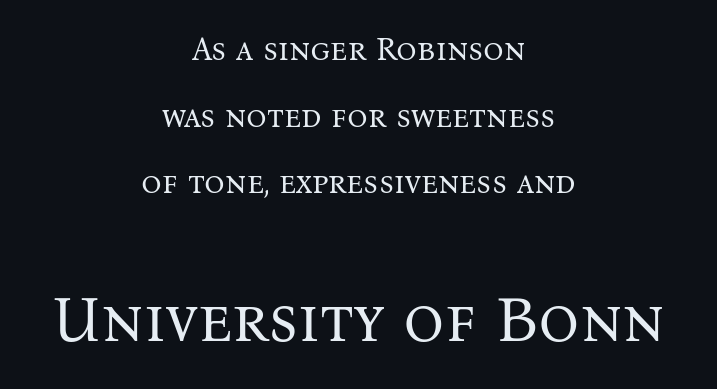
The image shows 64 px regular-weight serif type, upright; set centered, loose line spacing (2.08x), normal letter spacing, not underlined; the second (bottom) block is 2.0x larger; medium stroke contrast and a medium x-height.
